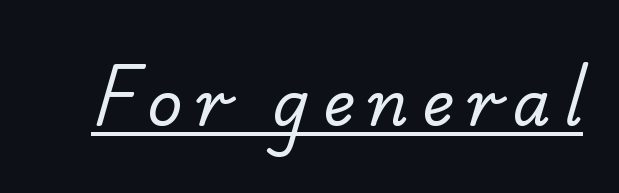
Q: Is the text bold? A: No.
Q: Is the text underlined? A: Yes.
Q: Is the spacing between letters normal or unusually wide? A: Unusually wide.
Q: Width (condensed, normal, or wide)? A: Normal.
Q: Stroke contrast? A: Low.
Q: x-height? A: Small.
Q: Monospaced? A: No.
